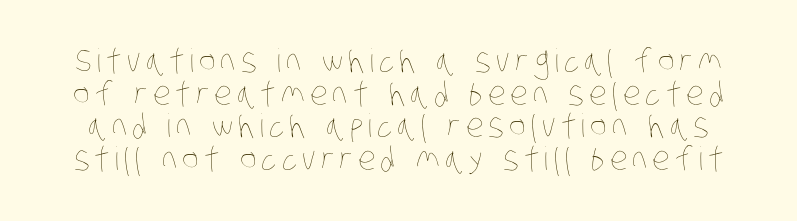
The image shows 32 px thin, condensed type; set tight line spacing (1.02x), not underlined; low stroke contrast and a large x-height.
